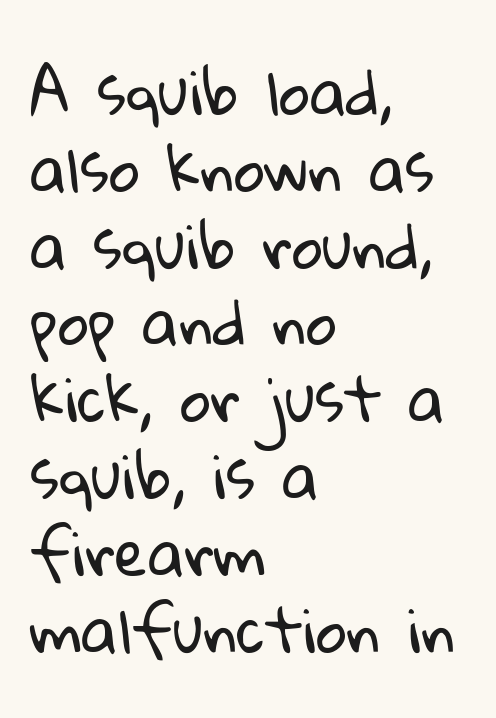
{"serif": "no", "bold": "no", "weight": "regular", "width": "normal", "stroke_contrast": "low", "x_height": "medium", "monospaced": "no", "underline": "no", "align": "left", "line_spacing": "normal", "line_spacing_ratio": 1.28, "letter_spacing": "normal", "letter_spacing_em": 0.0, "glyph_px": 60}
